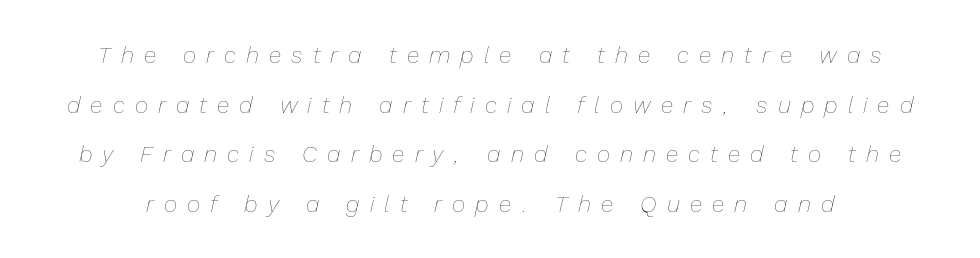
A great deal of white space separates one row of letters from the next. This is oblique type, the kind used for emphasis or titles. Only glyphs here, with clear space below each row. Spacing between characters has been opened up far beyond the box default.
